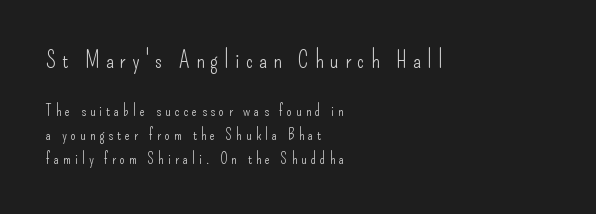
Which margin do the lines hug? The left one — the right edge is uneven. Is the letter spacing exaggerated? Yes — the characters are pushed far apart. Decoration check: the copy has no underline. If you squint, the top block still reads clearly — it's the larger of the two. Letters have the restrained weight of plain body copy at most.
